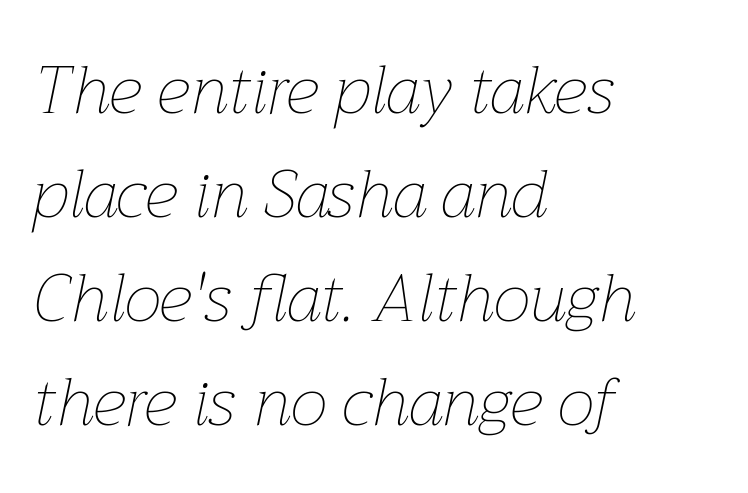
Heft: none added — not bold. Evenly set lines give the paragraph a standard silhouette. This sample has the flowing, uneven cadence of proportional lettering. Here the glyphs are tracked normally, forming tight word shapes.
